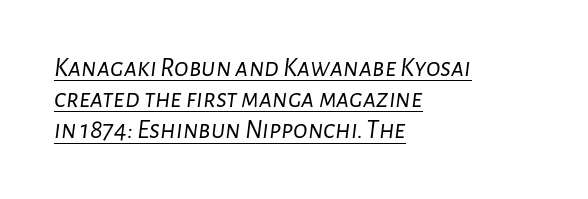
{"italic": "yes", "lean": "right", "slant_degrees": 7, "bold": "no", "underline": "yes", "align": "left", "line_spacing": "tight", "line_spacing_ratio": 1.15, "letter_spacing": "normal", "letter_spacing_em": 0.0, "glyph_px": 27}
